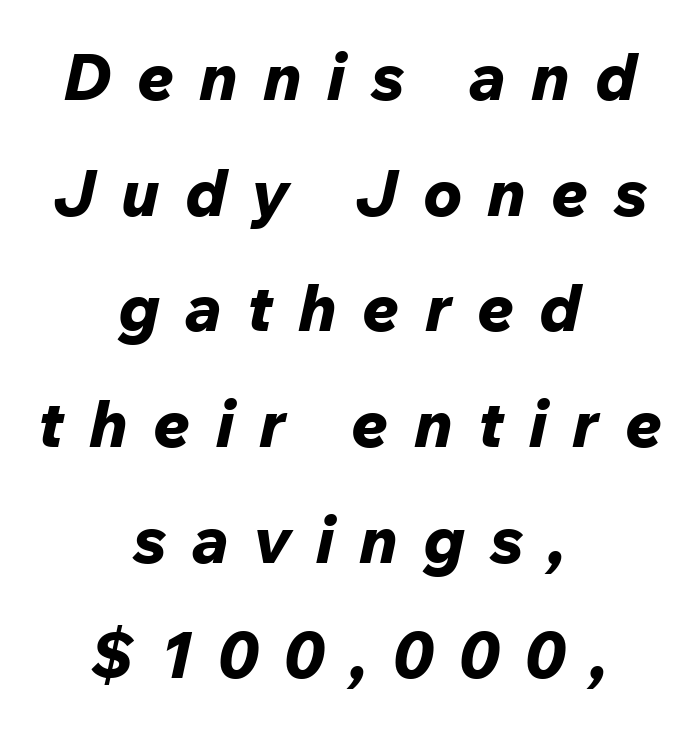
The image shows 65 px bold type, italic (leaning right); set centered, line spacing 1.78x, unusually wide letter spacing (+0.39 em), not underlined; low stroke contrast and a medium x-height.
